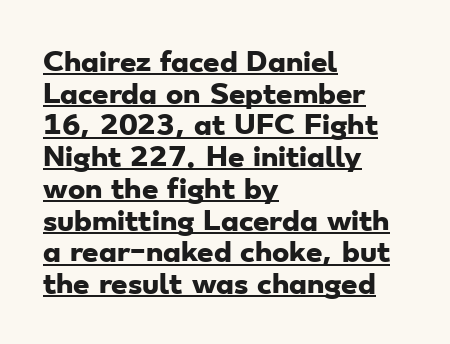
Q: Is the text bold? A: Yes.
Q: Is the text underlined? A: Yes.
Q: How is the paragraph aligned? A: Left-aligned.
Q: Is the spacing between letters normal or unusually wide? A: Normal.
